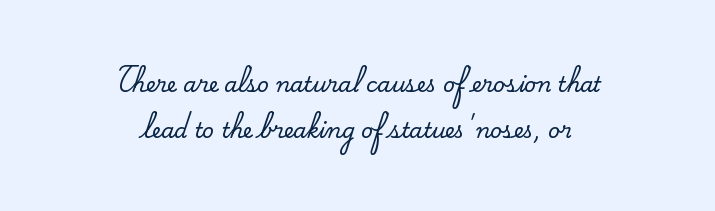
Leading is clearly above the norm, producing a sparse column. Characters follow at the spacing the type designer built in. Beneath every word, the page is bare. The typesetter chose a symmetrical, centered arrangement here.
